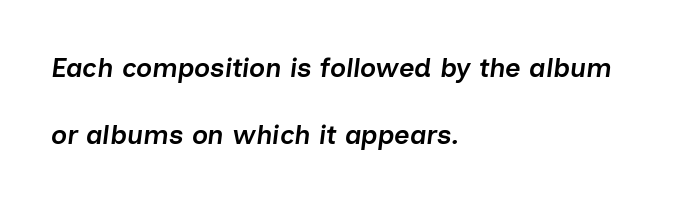
{"italic": "yes", "lean": "right", "slant_degrees": 7, "bold": "semi", "underline": "no", "align": "left", "line_spacing": "loose", "line_spacing_ratio": 2.5, "letter_spacing": "normal", "letter_spacing_em": 0.0, "glyph_px": 27}
